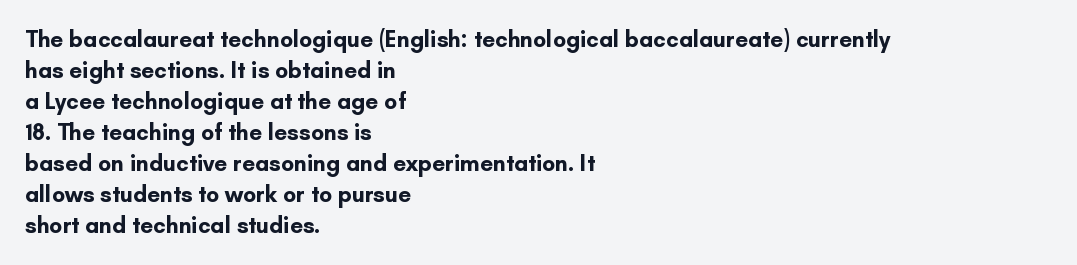
Caption: bold face, heavy strokes. Compared with typical body copy, the letter spacing here is the same. Line starts are locked; line ends wander. The axis of the letterforms is exactly vertical.
